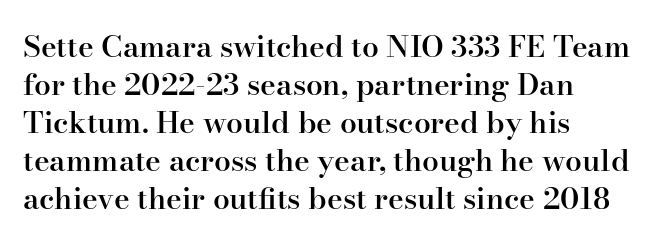
The image shows 30 px semibold serif type, upright; set left-aligned, normal line spacing (1.27x), normal letter spacing, not underlined; high stroke contrast and a small x-height.
